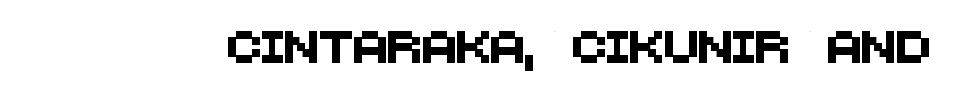
Q: Is the typeface a serif or a sans-serif typeface? A: Sans-serif.
Q: Is the text underlined? A: No.
Q: Is the spacing between letters normal or unusually wide? A: Normal.
Q: Width (condensed, normal, or wide)? A: Normal.
Q: Stroke contrast? A: Medium.
Q: x-height? A: Large.
Q: Monospaced? A: No.
